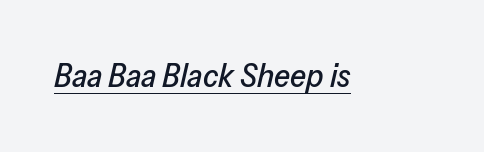
{"italic": "yes", "lean": "right", "slant_degrees": 13, "width": "normal", "stroke_contrast": "low", "x_height": "medium", "monospaced": "no", "underline": "yes", "letter_spacing": "normal", "letter_spacing_em": 0.0, "glyph_px": 33}
